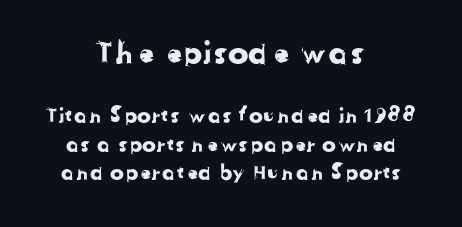
Q: Is the typeface a serif or a sans-serif typeface? A: Sans-serif.
Q: Is the text underlined? A: No.
Q: How is the paragraph aligned? A: Centered.
Q: Is the spacing between letters normal or unusually wide? A: Normal.
Q: Is the spacing between lines tight, normal or loose? A: Normal.
Q: Which block of text is set in a larger size, the first (top) or the second (bottom)? A: The first (top) one.
Q: Width (condensed, normal, or wide)? A: Normal.
Q: Stroke contrast? A: Low.
Q: x-height? A: Medium.
Q: Monospaced? A: No.
